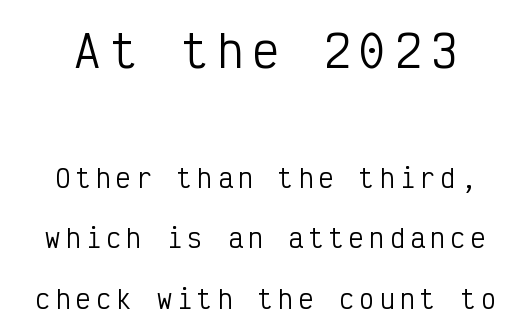
Q: Is the text bold? A: No.
Q: Is the text italic (slanted)? A: No, it is upright.
Q: Is the typeface a serif or a sans-serif typeface? A: Sans-serif.
Q: Is the text underlined? A: No.
Q: Is the spacing between letters normal or unusually wide? A: Unusually wide.
Q: Is the spacing between lines tight, normal or loose? A: Loose.
Q: Which block of text is set in a larger size, the first (top) or the second (bottom)? A: The first (top) one.
Q: Width (condensed, normal, or wide)? A: Condensed.
Q: Stroke contrast? A: Low.
Q: x-height? A: Medium.
Q: Monospaced? A: Yes.
